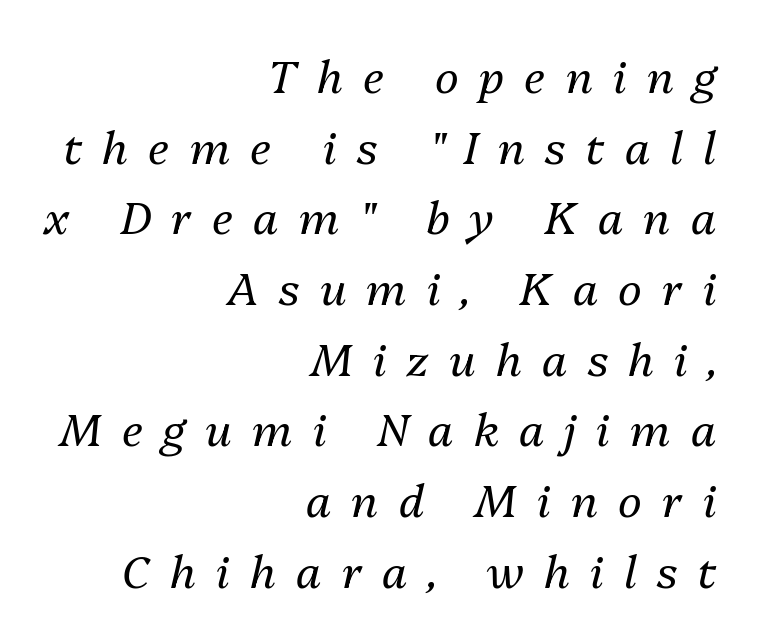
Q: Is the text bold? A: No.
Q: Is the text italic (slanted)? A: Yes, it leans right by about 13 degrees.
Q: Is the text underlined? A: No.
Q: How is the paragraph aligned? A: Right-aligned.
Q: Is the spacing between letters normal or unusually wide? A: Unusually wide.
Q: Is the spacing between lines tight, normal or loose? A: Normal.
Q: Width (condensed, normal, or wide)? A: Normal.
Q: Stroke contrast? A: Medium.
Q: x-height? A: Medium.
Q: Monospaced? A: No.
